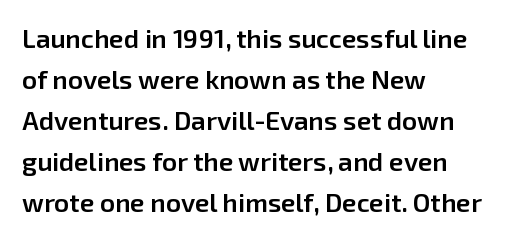
Bold? Not quite — semibold, heavier than regular but stopping short. In CSS terms this would be text-align: left. Does extra space separate the letters? No, they use regular spacing. How would I describe the line gaps? Plain and ordinary. Unlike italic type, these characters show no tilt at all. Honestly, there is no underline to notice here at all.
